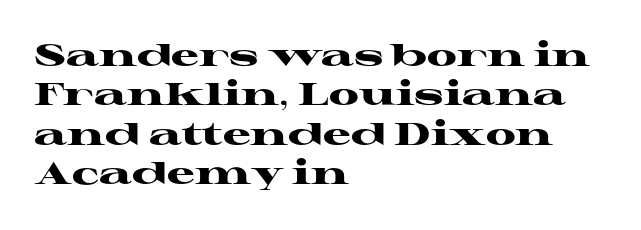
Q: Is the text bold? A: Yes.
Q: Is the text italic (slanted)? A: No, it is upright.
Q: Is the typeface a serif or a sans-serif typeface? A: Serif.
Q: Is the text underlined? A: No.
Q: How is the paragraph aligned? A: Left-aligned.
Q: Is the spacing between letters normal or unusually wide? A: Normal.
Q: Is the spacing between lines tight, normal or loose? A: Normal.
Q: Width (condensed, normal, or wide)? A: Wide.
Q: Stroke contrast? A: High.
Q: x-height? A: Medium.
Q: Monospaced? A: No.
